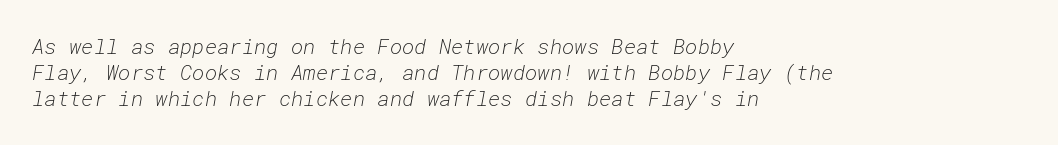
Q: Is the text bold? A: No.
Q: Is the text italic (slanted)? A: Yes, it leans right by about 10 degrees.
Q: Is the text underlined? A: No.
Q: How is the paragraph aligned? A: Left-aligned.
Q: Is the spacing between letters normal or unusually wide? A: Normal.
Q: Is the spacing between lines tight, normal or loose? A: Normal.
